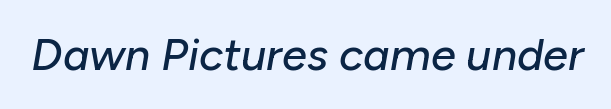
The face used here has a pronounced slope to its letters. A typesetter would call this proportional, since set widths differ per character. A bare baseline throughout the passage. Observe the ordinary spacing: letters are neighbours, not strangers.
